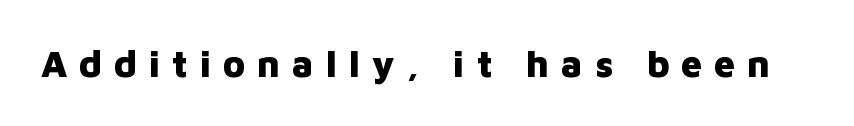
Q: Is the text bold? A: Yes.
Q: Is the text italic (slanted)? A: No, it is upright.
Q: Is the typeface a serif or a sans-serif typeface? A: Sans-serif.
Q: Is the text underlined? A: No.
Q: Is the spacing between letters normal or unusually wide? A: Unusually wide.
Q: Width (condensed, normal, or wide)? A: Normal.
Q: Stroke contrast? A: Low.
Q: x-height? A: Medium.
Q: Monospaced? A: No.
